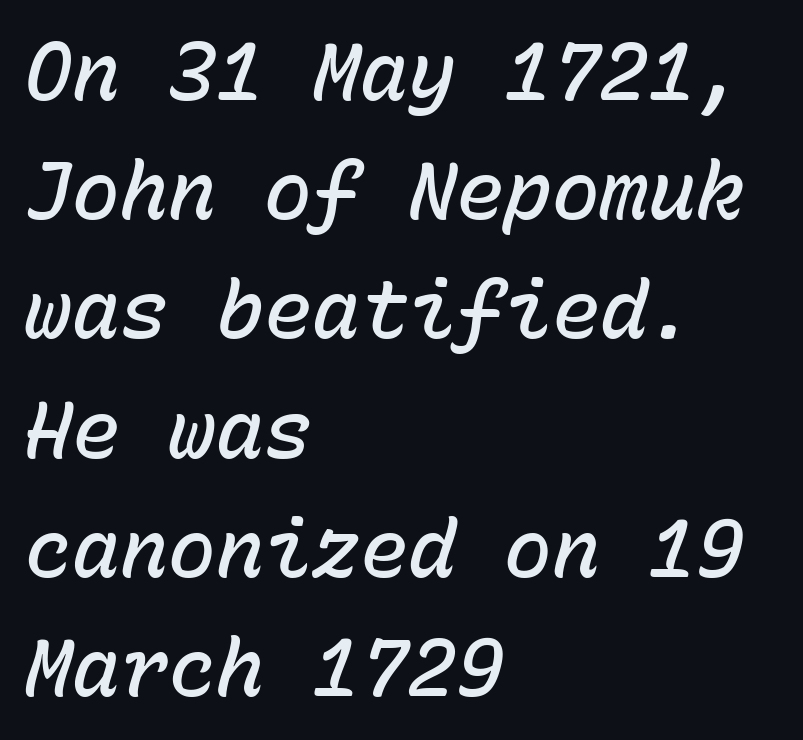
The rendering uses a moderate line-height, typical for paragraphs. Students, this is semibold: more ink than regular, less than bold. The rendering anchors every line to the left-hand side. Underline: absent.
